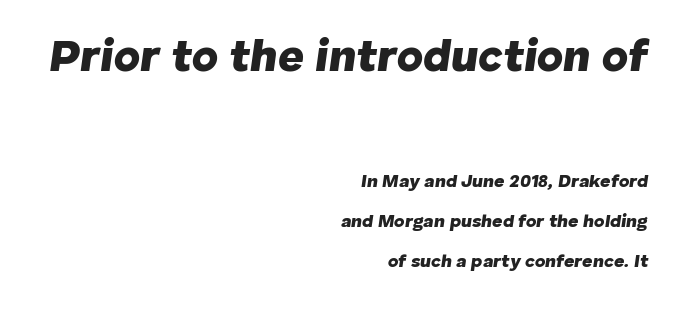
Q: Is the text bold? A: Yes.
Q: Is the text italic (slanted)? A: Yes, it leans right by about 8 degrees.
Q: Is the text underlined? A: No.
Q: How is the paragraph aligned? A: Right-aligned.
Q: Is the spacing between letters normal or unusually wide? A: Normal.
Q: Is the spacing between lines tight, normal or loose? A: Loose.
Q: Which block of text is set in a larger size, the first (top) or the second (bottom)? A: The first (top) one.
Q: Width (condensed, normal, or wide)? A: Normal.
Q: Stroke contrast? A: Low.
Q: x-height? A: Medium.
Q: Monospaced? A: No.
